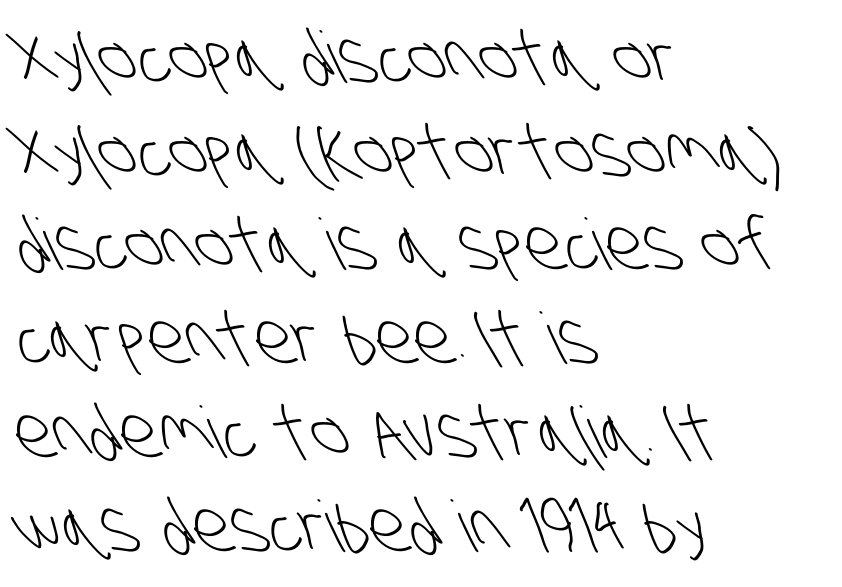
{"serif": "no", "bold": "no", "weight": "light", "width": "condensed", "stroke_contrast": "low", "x_height": "large", "monospaced": "no", "underline": "no", "align": "left", "line_spacing": "normal", "line_spacing_ratio": 1.32, "letter_spacing": "normal", "letter_spacing_em": 0.0, "glyph_px": 71}
